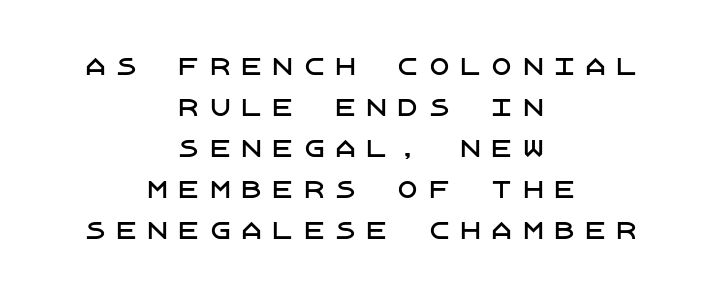
The image shows 23 px text type, upright; set centered, line spacing 1.78x, unusually wide letter spacing (+0.36 em), not underlined.
